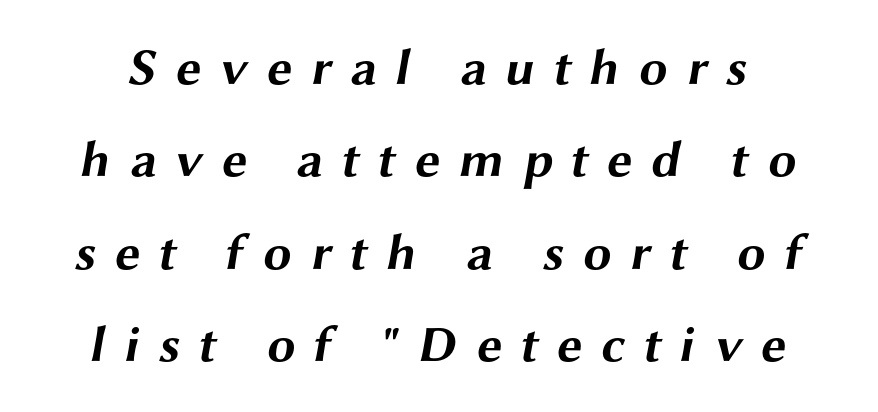
{"serif": "no", "bold": "yes", "weight": "bold", "width": "wide", "stroke_contrast": "medium", "x_height": "medium", "monospaced": "no", "underline": "no", "line_spacing_ratio": 1.81, "letter_spacing": "wide", "letter_spacing_em": 0.36, "glyph_px": 51}
